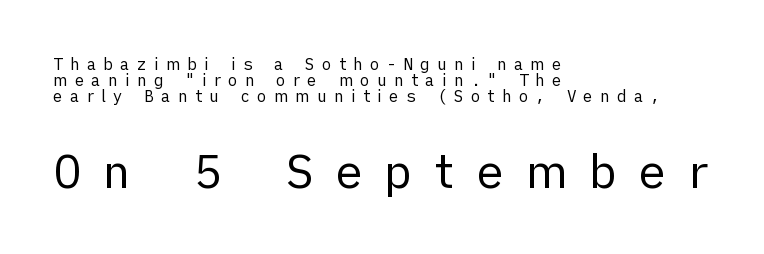
The image shows 47 px regular-weight sans-serif type, upright; set left-aligned, tight line spacing (1.0x), unusually wide letter spacing (+0.45 em), not underlined; the second (bottom) block is 2.94x larger; low stroke contrast and a medium x-height.
